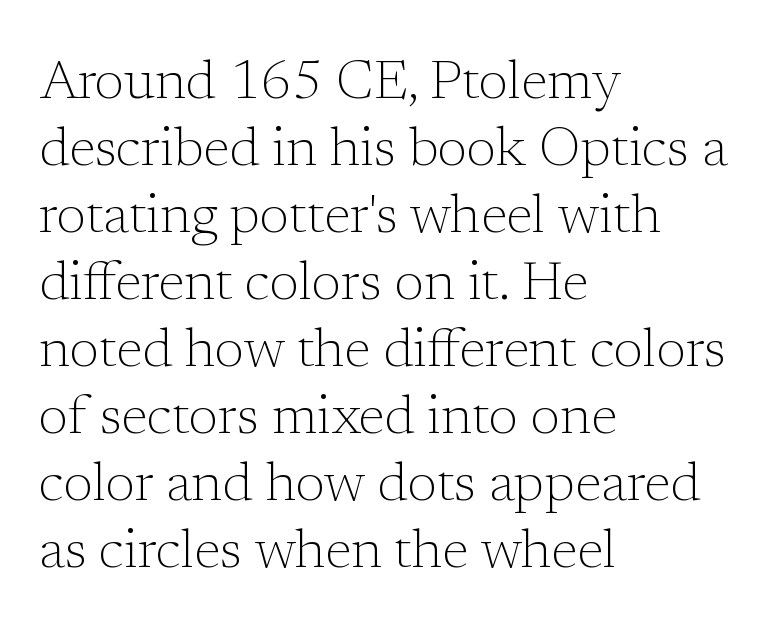
The typeface chosen for these lines features serifs. The rendering anchors every line to the left-hand side. Characters follow at the spacing the type designer built in. Proportional: the letters do not fall into vertical columns. Upright lettering throughout. These glyphs show unthickened strokes, regular width or finer.
